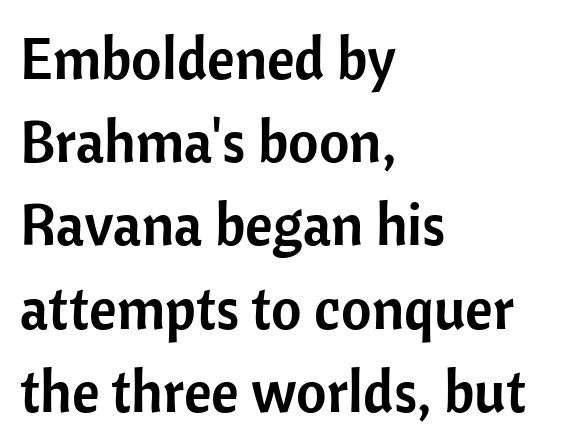
Vertical spacing — default. The type family on display is of the sans-serif kind. These lines stack with their left ends in a neat column. The face used here is proportionally spaced, like ordinary book or web type. Is there any slant? The stems are plumb. No extra tracking has been applied to these lines.
